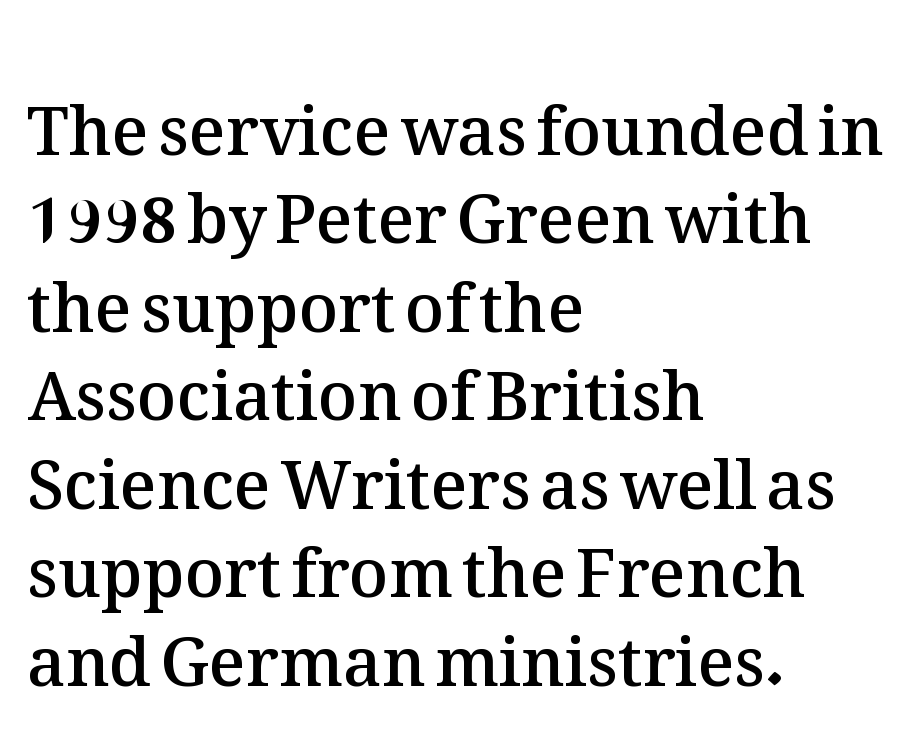
Q: Is the text bold? A: Semi-bold.
Q: Is the text italic (slanted)? A: No, it is upright.
Q: Is the text underlined? A: No.
Q: How is the paragraph aligned? A: Left-aligned.
Q: Is the spacing between letters normal or unusually wide? A: Normal.
Q: Is the spacing between lines tight, normal or loose? A: Normal.
Q: Width (condensed, normal, or wide)? A: Normal.
Q: Stroke contrast? A: Medium.
Q: x-height? A: Medium.
Q: Monospaced? A: No.
